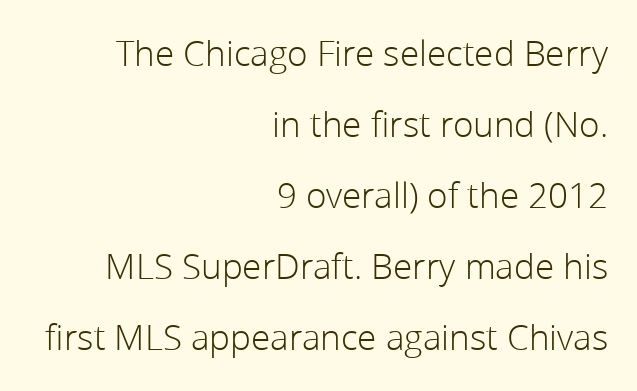
Q: Is the text bold? A: No.
Q: Is the text italic (slanted)? A: No, it is upright.
Q: Is the typeface a serif or a sans-serif typeface? A: Sans-serif.
Q: Is the text underlined? A: No.
Q: How is the paragraph aligned? A: Right-aligned.
Q: Is the spacing between letters normal or unusually wide? A: Normal.
Q: Is the spacing between lines tight, normal or loose? A: Loose.
Q: Width (condensed, normal, or wide)? A: Normal.
Q: Stroke contrast? A: Low.
Q: x-height? A: Medium.
Q: Monospaced? A: No.
